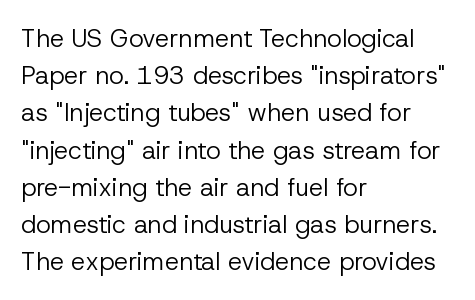
{"italic": "no", "bold": "no", "underline": "no", "align": "left", "line_spacing": "normal", "line_spacing_ratio": 1.49, "letter_spacing": "normal", "letter_spacing_em": 0.0, "glyph_px": 25}
